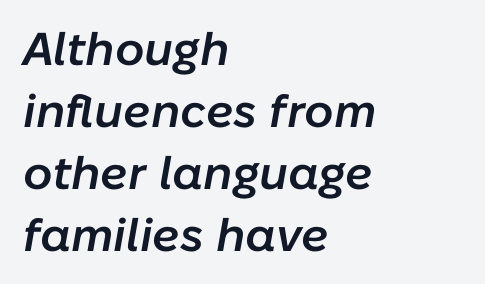
Q: Is the text bold? A: Semi-bold.
Q: Is the text italic (slanted)? A: Yes, it leans right by about 10 degrees.
Q: Is the text underlined? A: No.
Q: How is the paragraph aligned? A: Left-aligned.
Q: Is the spacing between letters normal or unusually wide? A: Normal.
Q: Is the spacing between lines tight, normal or loose? A: Normal.
Q: Width (condensed, normal, or wide)? A: Normal.
Q: Stroke contrast? A: Low.
Q: x-height? A: Medium.
Q: Monospaced? A: No.
